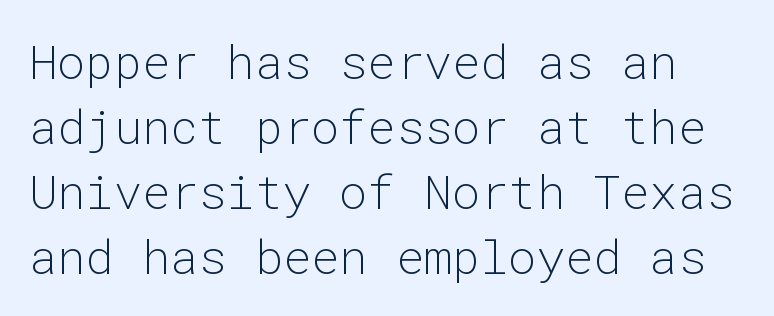
The image shows 47 px light sans-serif type, upright, monospaced; set normal line spacing (1.38x), normal letter spacing, not underlined; low stroke contrast and a medium x-height.
